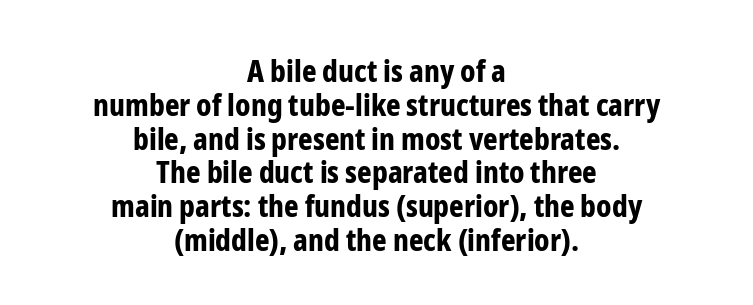
Varying glyph widths throughout — classic text-font behaviour. Students, note that the glyphs here touch the page at normal intervals. The passage shown is emphatically bold. This is the regular roman posture of the typeface. Does the leading feel generous? Not at all — it's pinched. Descenders are the only things crossing below the line.
